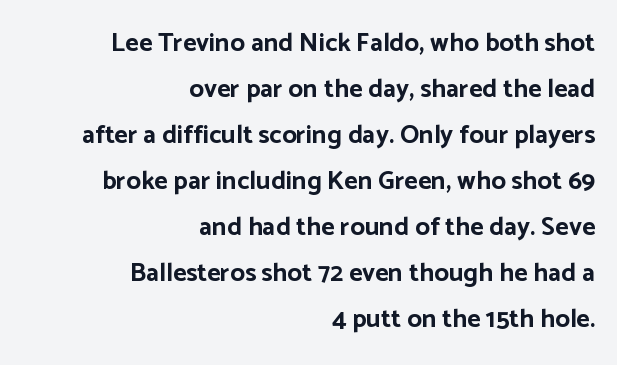
This sample is right-justified, so line beginnings fall wherever the words allow. Letter spacing: default. You can tell it's not italic because the verticals are truly vertical. Emphasis by weight is at full strength: bold. Decoration check: the copy has no underline.
